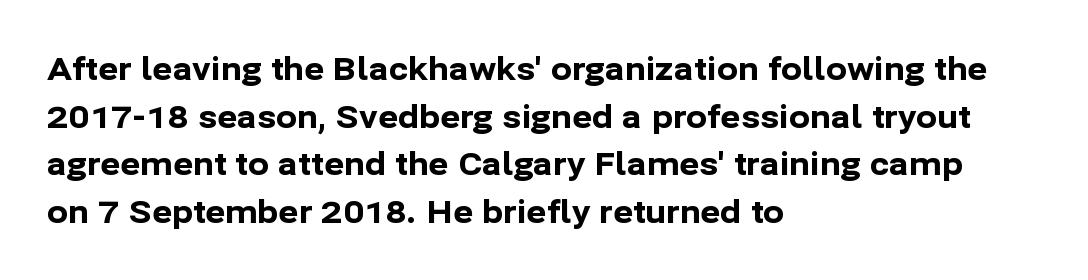
Q: Is the text bold? A: Yes.
Q: Is the text italic (slanted)? A: No, it is upright.
Q: Is the typeface a serif or a sans-serif typeface? A: Sans-serif.
Q: Is the text underlined? A: No.
Q: How is the paragraph aligned? A: Left-aligned.
Q: Is the spacing between letters normal or unusually wide? A: Normal.
Q: Is the spacing between lines tight, normal or loose? A: Normal.
Q: Width (condensed, normal, or wide)? A: Normal.
Q: Stroke contrast? A: Low.
Q: x-height? A: Medium.
Q: Monospaced? A: No.
